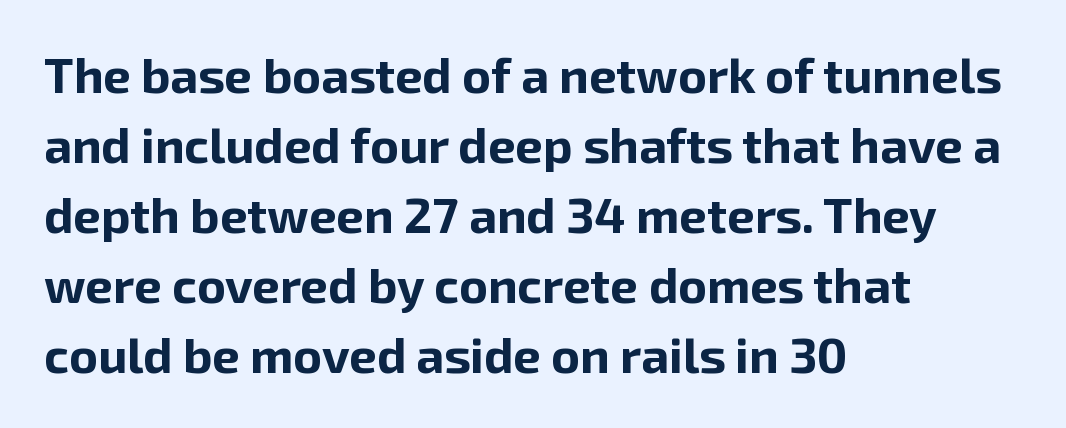
{"serif": "no", "italic": "no", "bold": "yes", "weight": "bold", "width": "normal", "stroke_contrast": "low", "x_height": "medium", "monospaced": "no", "underline": "no", "align": "left", "line_spacing": "normal", "line_spacing_ratio": 1.43, "letter_spacing": "normal", "letter_spacing_em": 0.0, "glyph_px": 49}
